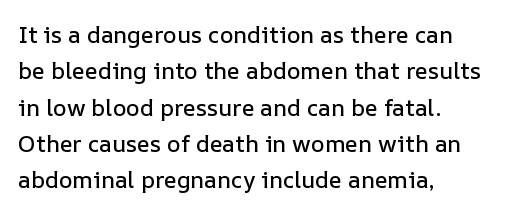
Style check: upright. Honestly, the letter spacing is just normal — you wouldn't notice it. Short and long lines alike share a common starting point at left. Any mark beneath the type? The region is blank. Interline gaps are of average width in this sample.
